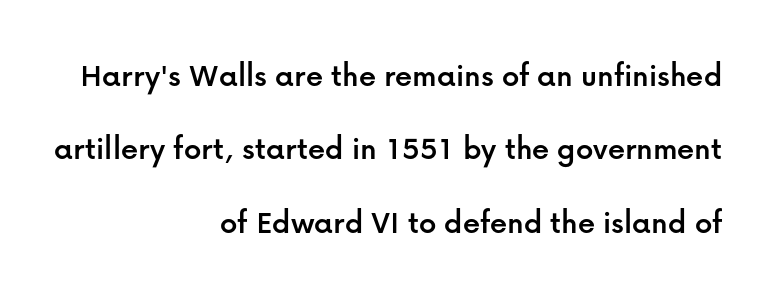
{"serif": "no", "italic": "no", "width": "normal", "stroke_contrast": "low", "x_height": "medium", "monospaced": "no", "underline": "no", "align": "right", "line_spacing": "loose", "line_spacing_ratio": 2.16, "letter_spacing": "normal", "letter_spacing_em": 0.0, "glyph_px": 34}
